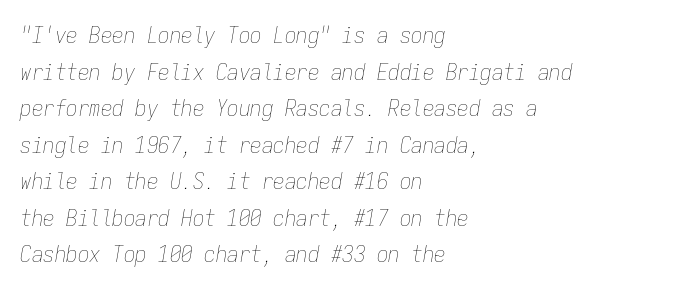
Check the space under the baseline: it is left empty. Layout note: lines flush left. The type is set solid horizontally, with unmodified tracking. Stem width sits at or under what a default text font uses. The text carries the slant typical of an italic or oblique font. Quick note: interline space is typical.
